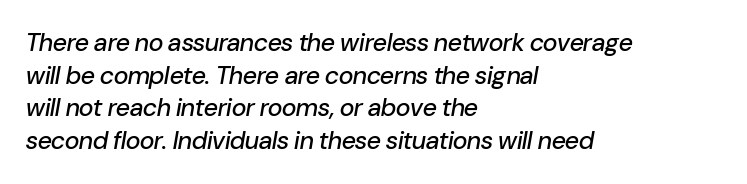
{"italic": "yes", "lean": "right", "slant_degrees": 10, "underline": "no", "align": "left", "line_spacing": "normal", "line_spacing_ratio": 1.31, "letter_spacing": "normal", "letter_spacing_em": 0.0, "glyph_px": 25}
